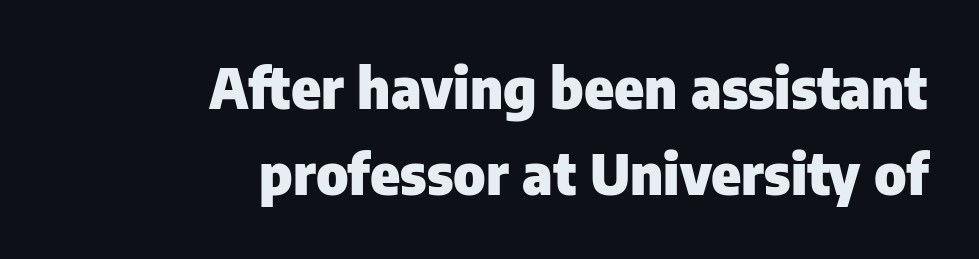
The image shows 56 px heavy sans-serif type, upright; set right-aligned, normal line spacing (1.53x), normal letter spacing, not underlined; low stroke contrast and a medium x-height.
